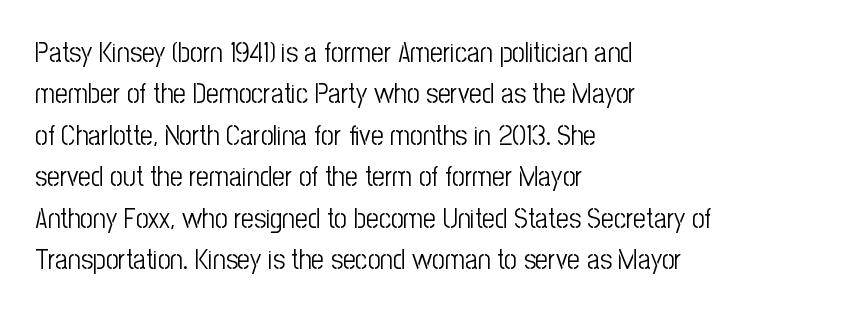
Type style note: lacks serifs. Upright lettering throughout. Which margin do the lines hug? The left one — the right edge is uneven. Heaviness? Minimal to ordinary, like unemphasized prose. A typesetter would call this proportional, since set widths differ per character.
